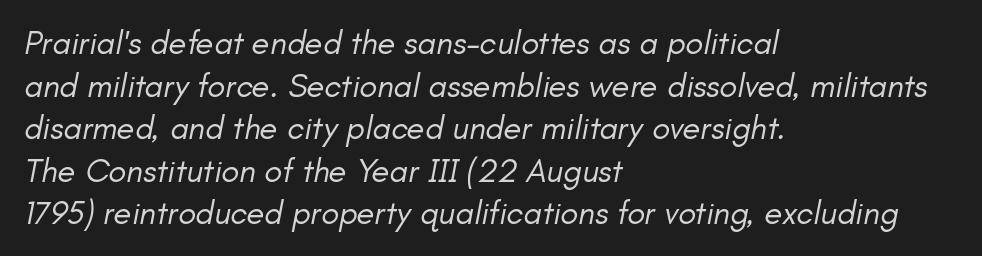
Q: Is the text bold? A: No.
Q: Is the text italic (slanted)? A: Yes, it leans right by about 11 degrees.
Q: Is the text underlined? A: No.
Q: How is the paragraph aligned? A: Left-aligned.
Q: Is the spacing between letters normal or unusually wide? A: Normal.
Q: Is the spacing between lines tight, normal or loose? A: Normal.
Q: Width (condensed, normal, or wide)? A: Normal.
Q: Stroke contrast? A: Low.
Q: x-height? A: Small.
Q: Monospaced? A: No.
